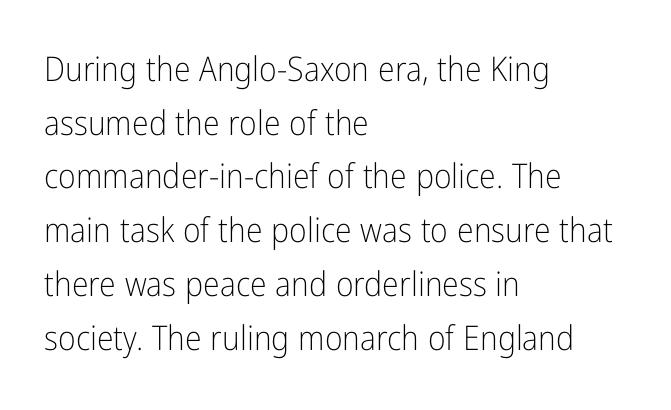
The image shows 34 px light, condensed sans-serif type, upright; set left-aligned, normal line spacing (1.58x), normal letter spacing, not underlined; low stroke contrast and a medium x-height.
